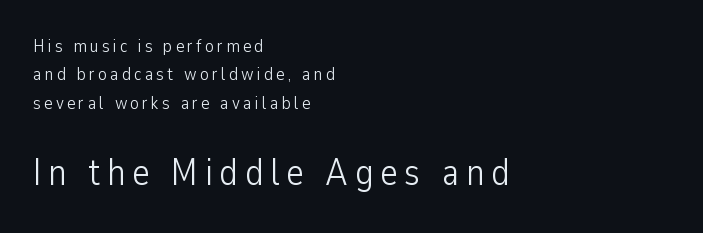
{"serif": "no", "italic": "no", "bold": "no", "weight": "light", "width": "condensed", "stroke_contrast": "low", "x_height": "medium", "monospaced": "no", "underline": "no", "align": "left", "line_spacing": "normal", "line_spacing_ratio": 1.57, "larger_block": "second", "size_ratio": 2.06, "glyph_px": 37}
